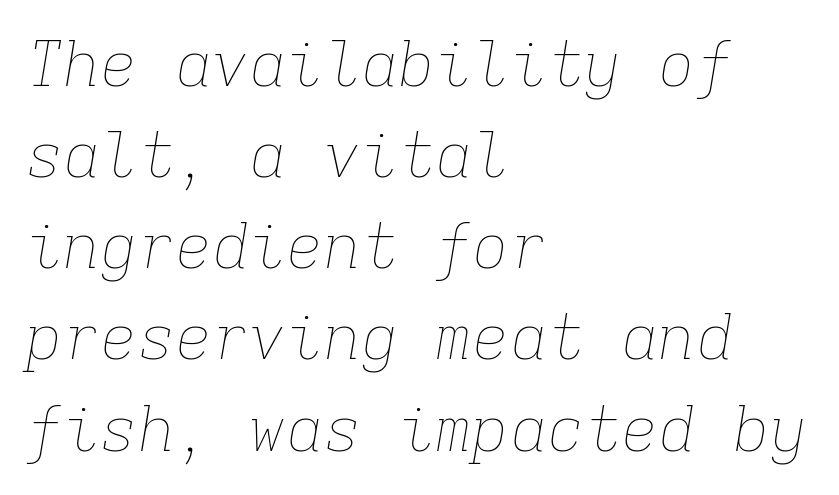
{"italic": "yes", "lean": "right", "slant_degrees": 9, "bold": "no", "weight": "thin", "width": "normal", "stroke_contrast": "low", "x_height": "medium", "monospaced": "yes", "underline": "no", "align": "left", "line_spacing": "normal", "line_spacing_ratio": 1.47, "letter_spacing": "normal", "letter_spacing_em": 0.0, "glyph_px": 62}
